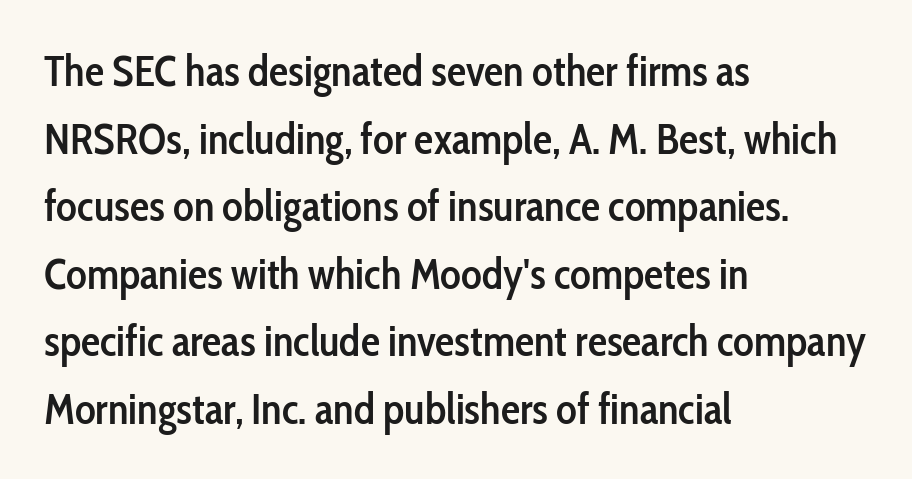
Q: Is the text bold? A: Semi-bold.
Q: Is the text italic (slanted)? A: No, it is upright.
Q: Is the typeface a serif or a sans-serif typeface? A: Sans-serif.
Q: Is the text underlined? A: No.
Q: How is the paragraph aligned? A: Left-aligned.
Q: Is the spacing between letters normal or unusually wide? A: Normal.
Q: Is the spacing between lines tight, normal or loose? A: Normal.
Q: Width (condensed, normal, or wide)? A: Condensed.
Q: Stroke contrast? A: Low.
Q: x-height? A: Medium.
Q: Monospaced? A: No.
